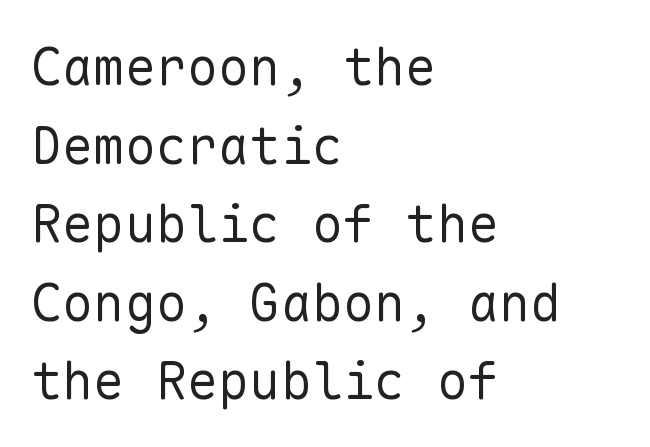
Q: Is the text bold? A: No.
Q: Is the text italic (slanted)? A: No, it is upright.
Q: Is the typeface a serif or a sans-serif typeface? A: Sans-serif.
Q: Is the text underlined? A: No.
Q: How is the paragraph aligned? A: Left-aligned.
Q: Is the spacing between letters normal or unusually wide? A: Normal.
Q: Is the spacing between lines tight, normal or loose? A: Normal.
Q: Width (condensed, normal, or wide)? A: Normal.
Q: Stroke contrast? A: Low.
Q: x-height? A: Medium.
Q: Monospaced? A: Yes.
